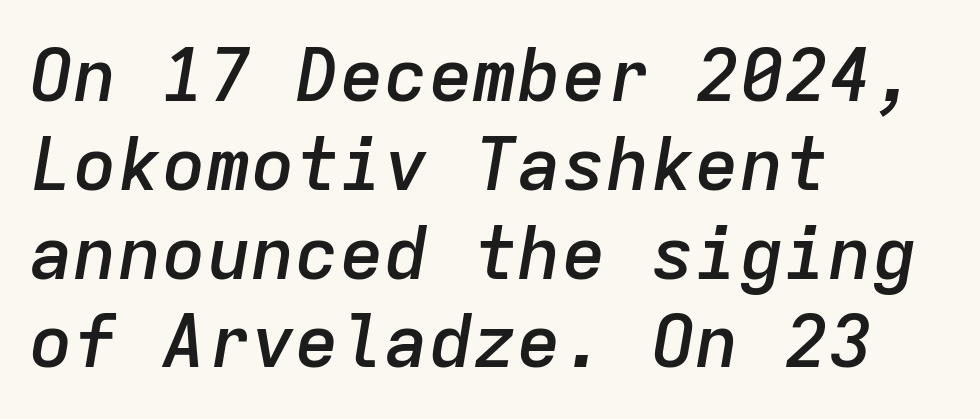
Each word holds together tightly as a unit, with standard inter-letter gaps. Only glyphs here, with clear space below each row. You could count columns in this text — the font is strictly monospaced. Compared with a centered layout, this one pins lines to the left instead. The font's italic variant was chosen for this text.
